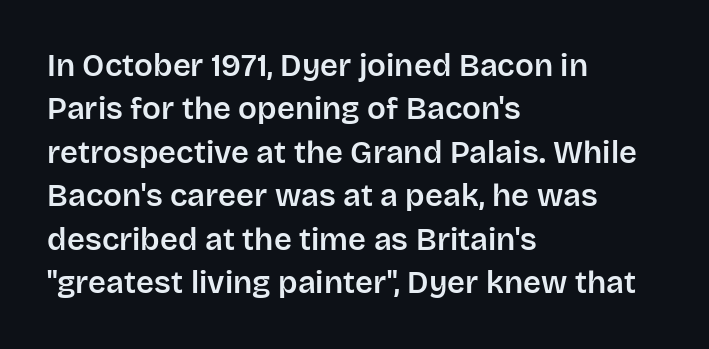
{"serif": "no", "italic": "no", "width": "normal", "stroke_contrast": "low", "x_height": "large", "monospaced": "no", "underline": "no", "align": "left", "line_spacing": "normal", "line_spacing_ratio": 1.4, "letter_spacing": "normal", "letter_spacing_em": 0.0, "glyph_px": 31}
